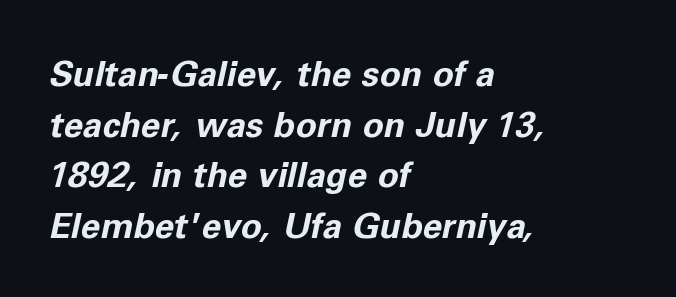
{"italic": "yes", "lean": "right", "slant_degrees": 11, "bold": "yes", "weight": "bold", "width": "normal", "stroke_contrast": "low", "x_height": "medium", "monospaced": "no", "underline": "no", "align": "left", "line_spacing": "normal", "line_spacing_ratio": 1.45, "letter_spacing": "normal", "letter_spacing_em": 0.0, "glyph_px": 35}
